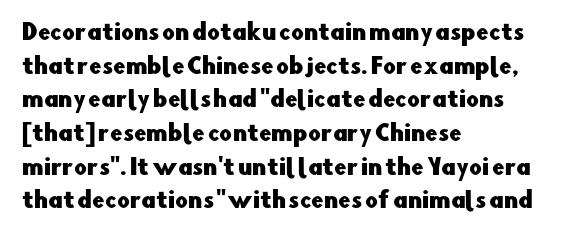
Q: Is the text italic (slanted)? A: No, it is upright.
Q: Is the text underlined? A: No.
Q: How is the paragraph aligned? A: Left-aligned.
Q: Is the spacing between letters normal or unusually wide? A: Normal.
Q: Is the spacing between lines tight, normal or loose? A: Normal.
